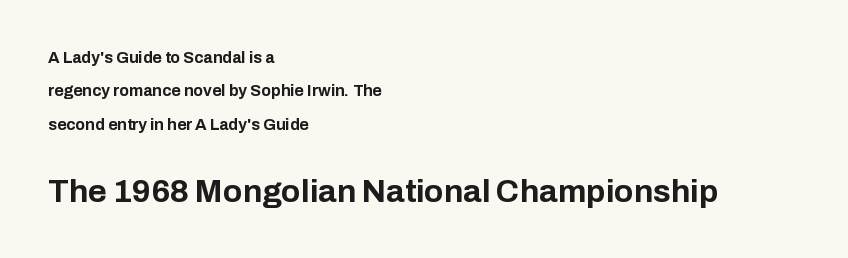
The image shows 32 px bold sans-serif type, upright; set left-aligned, loose line spacing (2.08x), normal letter spacing, not underlined; the second (bottom) block is 2.0x larger; low stroke contrast and a medium x-height.
